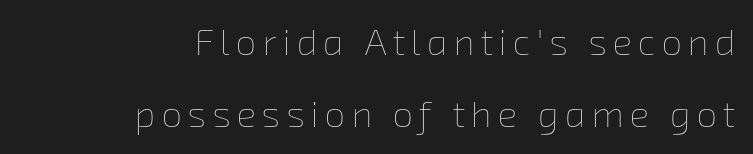
Q: Is the text bold? A: No.
Q: Is the text underlined? A: No.
Q: How is the paragraph aligned? A: Right-aligned.
Q: Is the spacing between lines tight, normal or loose? A: Loose.
Q: Width (condensed, normal, or wide)? A: Normal.
Q: Stroke contrast? A: Low.
Q: x-height? A: Medium.
Q: Monospaced? A: No.
